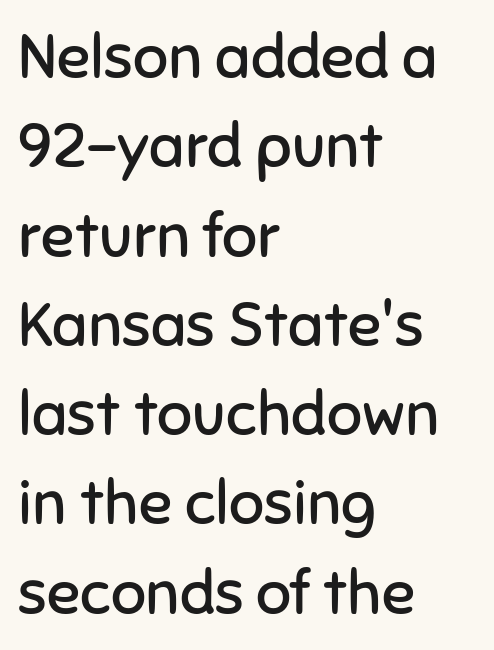
The vertical gap from one line to the next is medium. Posture: vertical. Alignment: flush left. Summary of weight: not heavy and not bold.
